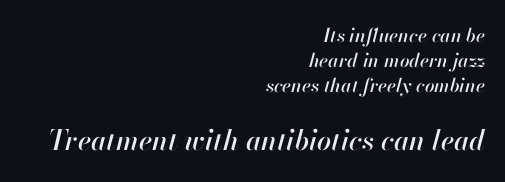
Rows of type keep a routine distance in the vertical direction. Observe the ordinary spacing: letters are neighbours, not strangers. Compared with ordinary roman type, these characters are visibly tilted. Character widths vary here, with narrow letters taking less room than wide ones. Compare the two chunks: the lower has the greater cap height. Typeset ragged left — the right edge is the straight one.
